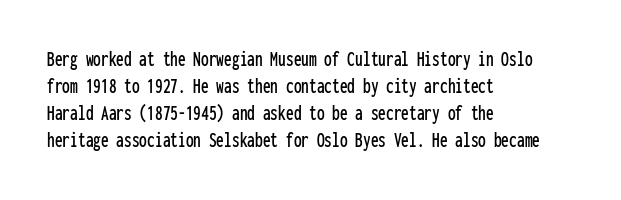
The image shows 22 px text type, upright; set left-aligned, line spacing 1.23x, normal letter spacing, not underlined.
